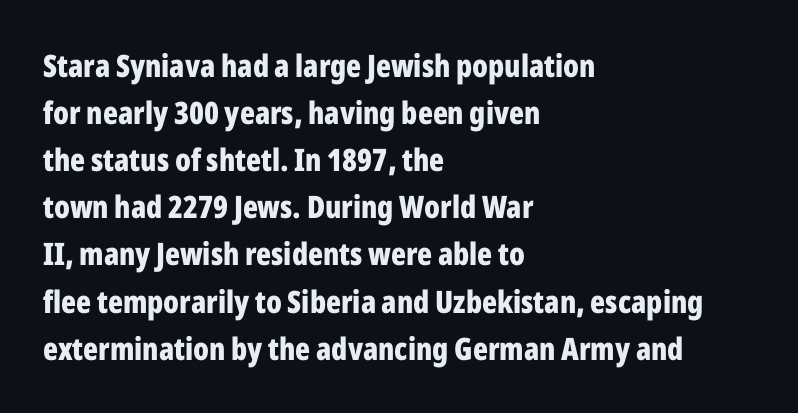
Q: Is the text bold? A: Yes.
Q: Is the text italic (slanted)? A: No, it is upright.
Q: Is the typeface a serif or a sans-serif typeface? A: Sans-serif.
Q: Is the text underlined? A: No.
Q: How is the paragraph aligned? A: Left-aligned.
Q: Is the spacing between letters normal or unusually wide? A: Normal.
Q: Is the spacing between lines tight, normal or loose? A: Normal.
Q: Width (condensed, normal, or wide)? A: Condensed.
Q: Stroke contrast? A: Low.
Q: x-height? A: Medium.
Q: Monospaced? A: No.
